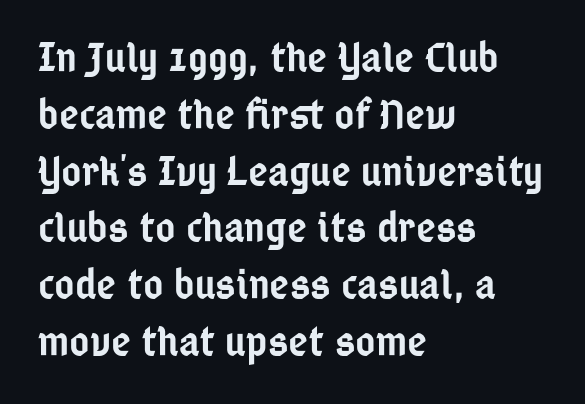
Q: Is the text bold? A: Semi-bold.
Q: Is the text italic (slanted)? A: No, it is upright.
Q: Is the typeface a serif or a sans-serif typeface? A: Sans-serif.
Q: Is the text underlined? A: No.
Q: How is the paragraph aligned? A: Left-aligned.
Q: Is the spacing between letters normal or unusually wide? A: Normal.
Q: Is the spacing between lines tight, normal or loose? A: Normal.
Q: Width (condensed, normal, or wide)? A: Condensed.
Q: Stroke contrast? A: Low.
Q: x-height? A: Medium.
Q: Monospaced? A: No.
